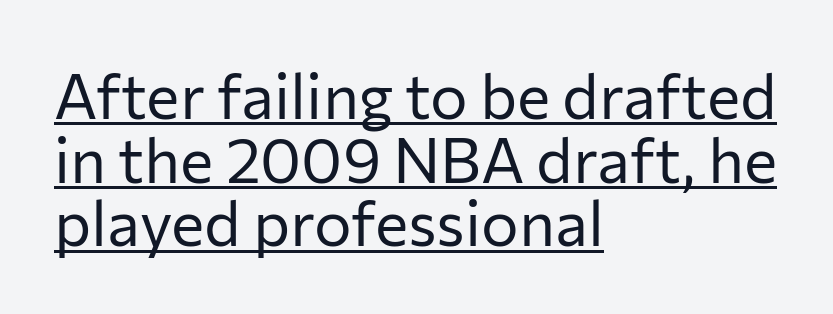
{"serif": "no", "italic": "no", "bold": "no", "weight": "regular", "width": "normal", "stroke_contrast": "low", "x_height": "medium", "monospaced": "no", "underline": "yes", "align": "left", "line_spacing": "tight", "line_spacing_ratio": 1.01, "letter_spacing": "normal", "letter_spacing_em": 0.0, "glyph_px": 63}
